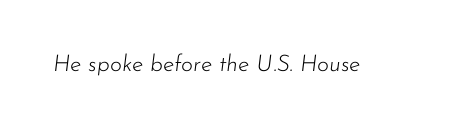
Q: Is the text bold? A: No.
Q: Is the text italic (slanted)? A: Yes, it leans right by about 7 degrees.
Q: Is the text underlined? A: No.
Q: Is the spacing between letters normal or unusually wide? A: Normal.
